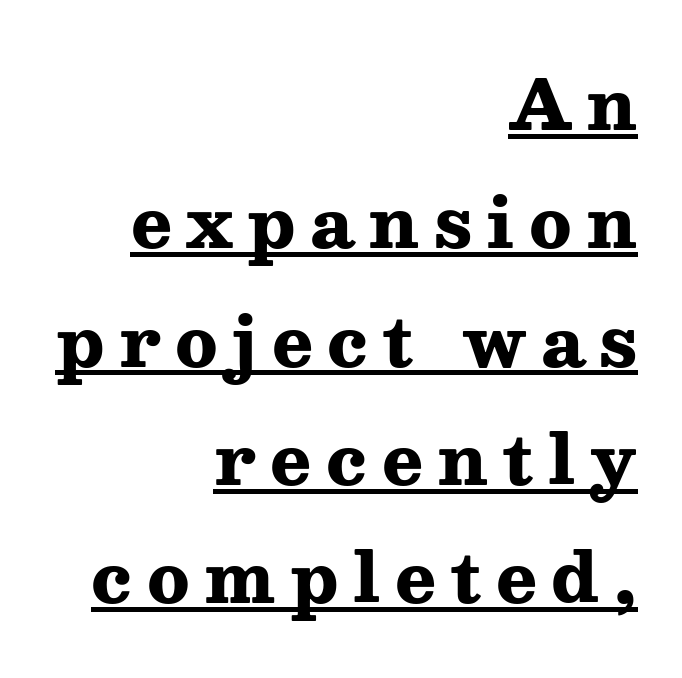
{"serif": "yes", "italic": "no", "bold": "yes", "weight": "heavy", "width": "wide", "stroke_contrast": "medium", "x_height": "medium", "monospaced": "no", "underline": "yes", "align": "right", "line_spacing_ratio": 1.74, "letter_spacing": "wide", "letter_spacing_em": 0.21, "glyph_px": 68}
